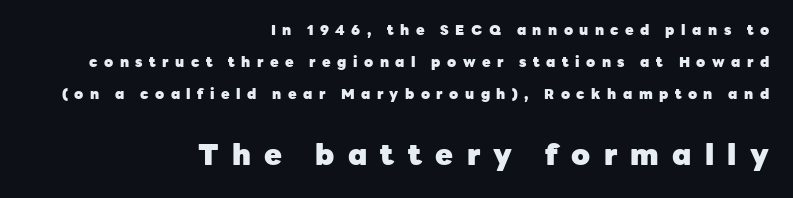
Q: Is the text bold? A: Yes.
Q: Is the text italic (slanted)? A: No, it is upright.
Q: Is the typeface a serif or a sans-serif typeface? A: Sans-serif.
Q: Is the text underlined? A: No.
Q: How is the paragraph aligned? A: Right-aligned.
Q: Is the spacing between letters normal or unusually wide? A: Unusually wide.
Q: Is the spacing between lines tight, normal or loose? A: Loose.
Q: Which block of text is set in a larger size, the first (top) or the second (bottom)? A: The second (bottom) one.
Q: Width (condensed, normal, or wide)? A: Normal.
Q: Stroke contrast? A: Low.
Q: x-height? A: Medium.
Q: Monospaced? A: No.
